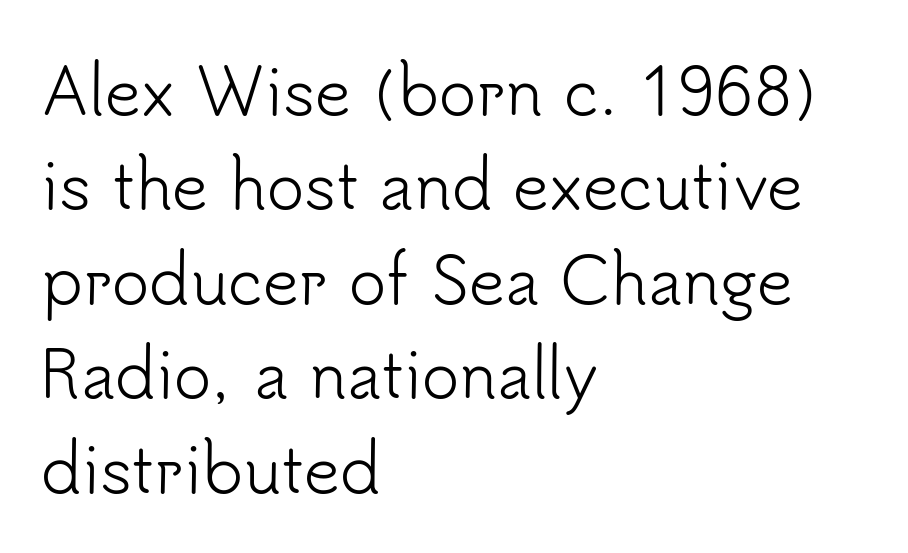
The block of text has a typical density, with ordinary space between rows. Unlike a traditional serif, this face leaves its strokes unadorned. Quick note: underline off. Proportional: the letters do not fall into vertical columns. Teacher's note: observe the even left margin — that is flush-left alignment. On a weight scale, this lands at 450 or below.
